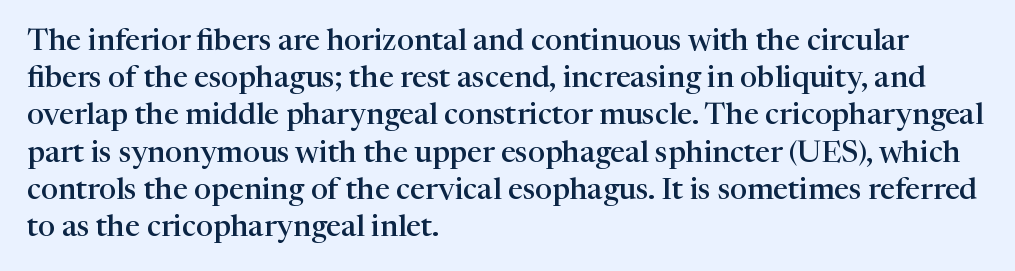
The image shows 30 px semibold serif type, upright; set left-aligned, line spacing 1.24x, normal letter spacing, not underlined; high stroke contrast and a medium x-height.
